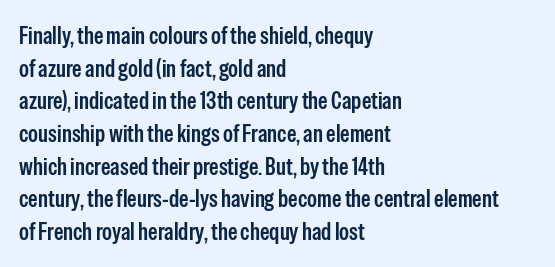
One glance says typical: line gaps are just what's usual. Tracking value appears to be zero — textbook default spacing. Tall strokes in this sample are plumb rather than angled. Firm but not heavy-handed strokes: this text is semibold.
